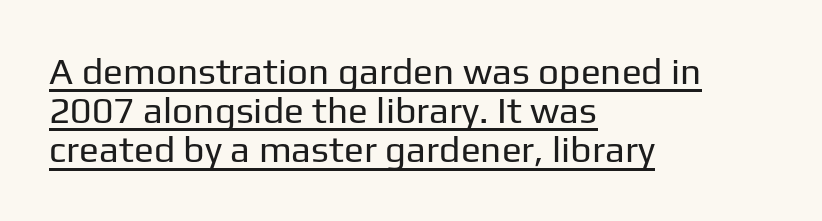
The image shows 37 px regular-weight sans-serif type, upright; set left-aligned, tight line spacing (1.06x), normal letter spacing, underlined; low stroke contrast and a medium x-height.
